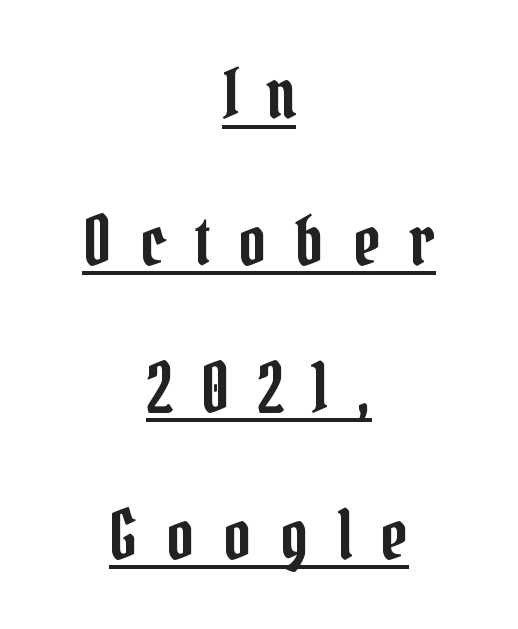
{"serif": "yes", "italic": "no", "width": "condensed", "stroke_contrast": "low", "x_height": "medium", "monospaced": "no", "underline": "yes", "align": "center", "line_spacing": "loose", "line_spacing_ratio": 2.16, "letter_spacing": "wide", "letter_spacing_em": 0.41, "glyph_px": 68}
